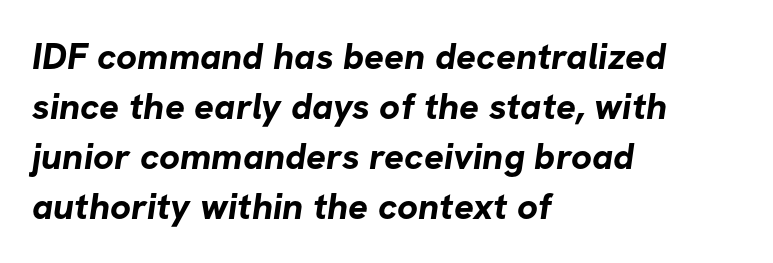
{"serif": "no", "bold": "yes", "weight": "bold", "width": "normal", "stroke_contrast": "low", "x_height": "medium", "monospaced": "no", "underline": "no", "align": "left", "line_spacing": "normal", "line_spacing_ratio": 1.35, "letter_spacing": "normal", "letter_spacing_em": 0.0, "glyph_px": 37}
